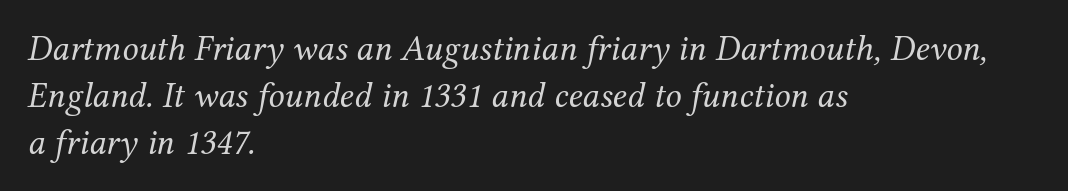
How are the letters spaced? Ordinarily, with no added tracking. The letterforms sit at book weight or below. Emphasis-style slanted type is in use. A classic flush-left, rag-right setting is used for this passage. Stroke terminals: seriffed. Is this a fixed-width face? No — the glyphs have proportional, varying widths.
